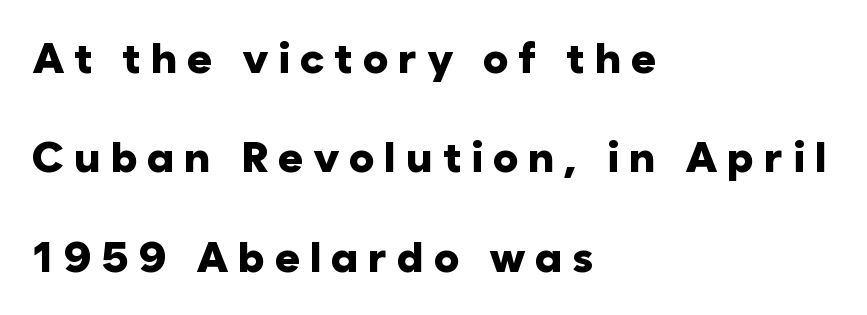
The image shows 43 px heavy sans-serif type, upright; set left-aligned, loose line spacing (2.31x), unusually wide letter spacing (+0.22 em), not underlined; low stroke contrast and a medium x-height.
